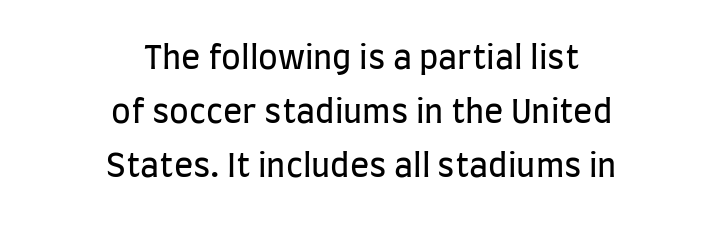
Q: Is the text bold? A: No.
Q: Is the text italic (slanted)? A: No, it is upright.
Q: Is the typeface a serif or a sans-serif typeface? A: Sans-serif.
Q: Is the text underlined? A: No.
Q: How is the paragraph aligned? A: Centered.
Q: Is the spacing between letters normal or unusually wide? A: Normal.
Q: Is the spacing between lines tight, normal or loose? A: Normal.
Q: Width (condensed, normal, or wide)? A: Condensed.
Q: Stroke contrast? A: Low.
Q: x-height? A: Large.
Q: Monospaced? A: No.
